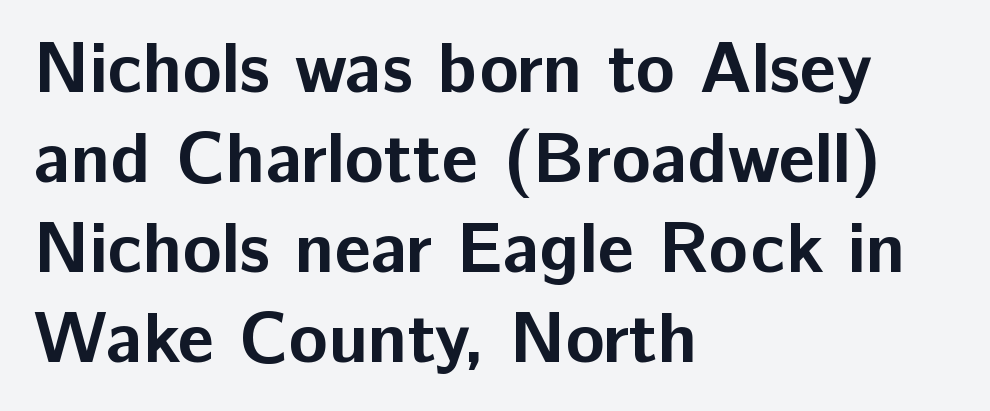
{"serif": "no", "italic": "no", "bold": "yes", "weight": "bold", "width": "normal", "stroke_contrast": "low", "x_height": "medium", "monospaced": "no", "underline": "no", "align": "left", "line_spacing": "normal", "line_spacing_ratio": 1.25, "letter_spacing": "normal", "letter_spacing_em": 0.0, "glyph_px": 72}
